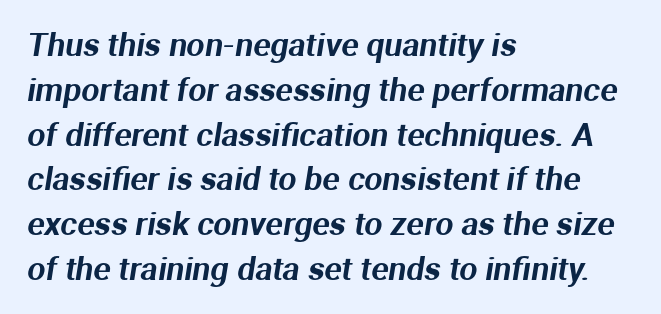
Q: Is the typeface a serif or a sans-serif typeface? A: Sans-serif.
Q: Is the text underlined? A: No.
Q: How is the paragraph aligned? A: Left-aligned.
Q: Is the spacing between letters normal or unusually wide? A: Normal.
Q: Is the spacing between lines tight, normal or loose? A: Normal.
Q: Width (condensed, normal, or wide)? A: Normal.
Q: Stroke contrast? A: Medium.
Q: x-height? A: Medium.
Q: Monospaced? A: No.
